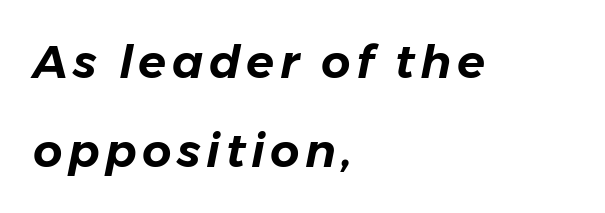
The image shows 46 px text type, italic (leaning right); set left-aligned, loose line spacing (1.94x), not underlined; low stroke contrast and a medium x-height.
